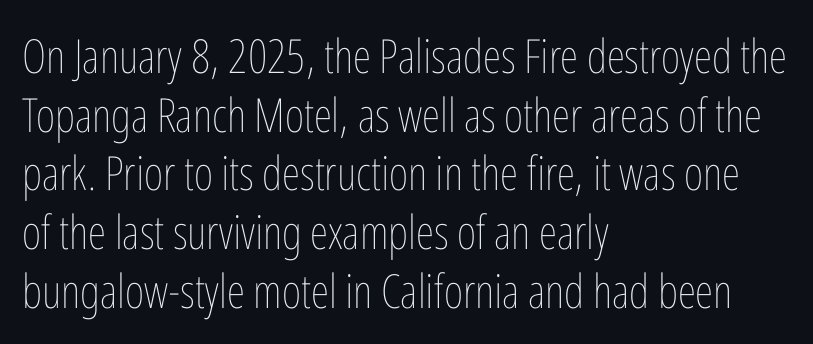
Q: Is the text bold? A: No.
Q: Is the text italic (slanted)? A: No, it is upright.
Q: Is the text underlined? A: No.
Q: How is the paragraph aligned? A: Left-aligned.
Q: Is the spacing between letters normal or unusually wide? A: Normal.
Q: Is the spacing between lines tight, normal or loose? A: Normal.
Q: Width (condensed, normal, or wide)? A: Condensed.
Q: Stroke contrast? A: Low.
Q: x-height? A: Medium.
Q: Monospaced? A: No.
